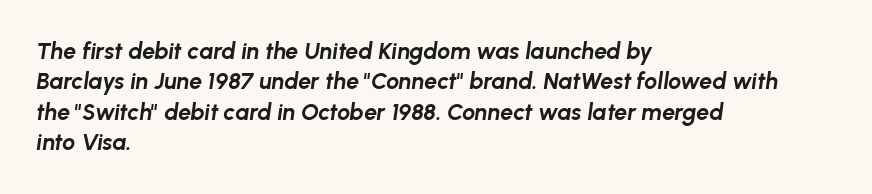
Q: Is the text bold? A: Yes.
Q: Is the text italic (slanted)? A: Yes, it leans right by about 8 degrees.
Q: Is the text underlined? A: No.
Q: How is the paragraph aligned? A: Left-aligned.
Q: Is the spacing between letters normal or unusually wide? A: Normal.
Q: Is the spacing between lines tight, normal or loose? A: Normal.
